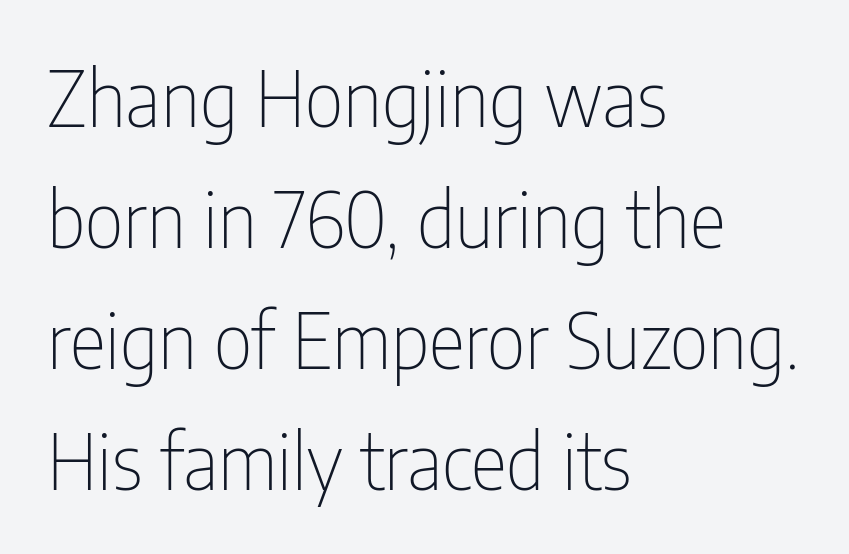
{"serif": "no", "italic": "no", "bold": "no", "weight": "thin", "width": "condensed", "stroke_contrast": "low", "x_height": "medium", "monospaced": "no", "underline": "no", "align": "left", "line_spacing": "normal", "line_spacing_ratio": 1.57, "letter_spacing": "normal", "letter_spacing_em": 0.0, "glyph_px": 77}
